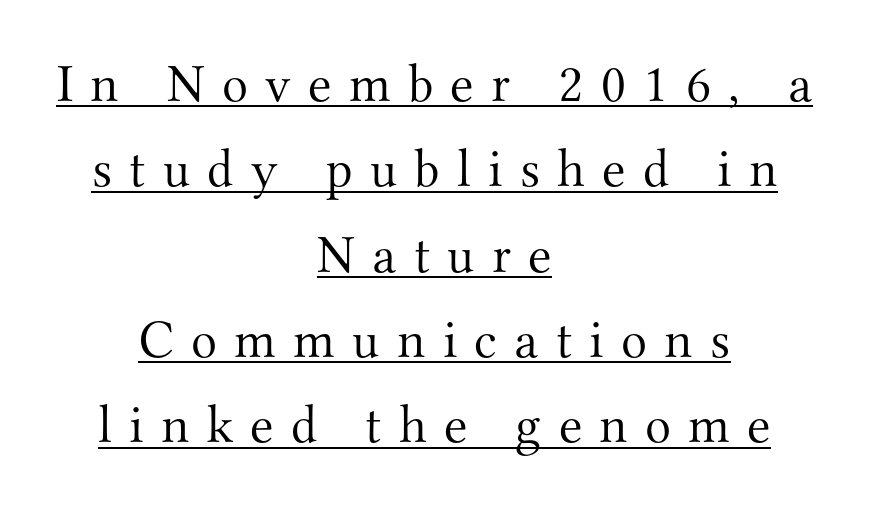
Characters remain perfectly vertical along every line. Horizontally, the lines are justified to the midpoint only. The block of text has a typical density, with ordinary space between rows. You could only call the tracking loose — the letters float apart. Looks like regular typesetting: each glyph gets only the width it needs. Ink coverage per letter is moderate at most.
